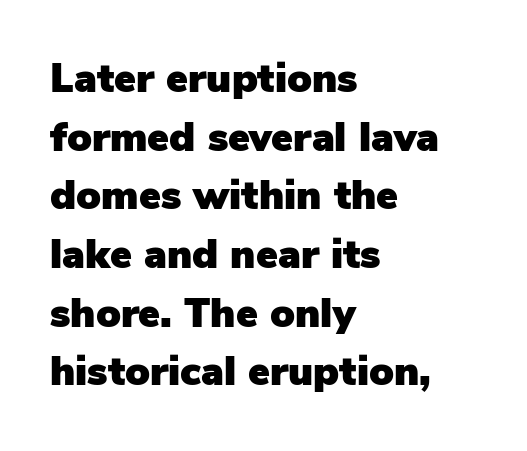
Q: Is the text italic (slanted)? A: No, it is upright.
Q: Is the typeface a serif or a sans-serif typeface? A: Sans-serif.
Q: Is the text underlined? A: No.
Q: How is the paragraph aligned? A: Left-aligned.
Q: Is the spacing between letters normal or unusually wide? A: Normal.
Q: Is the spacing between lines tight, normal or loose? A: Normal.
Q: Width (condensed, normal, or wide)? A: Normal.
Q: Stroke contrast? A: Low.
Q: x-height? A: Medium.
Q: Monospaced? A: No.
